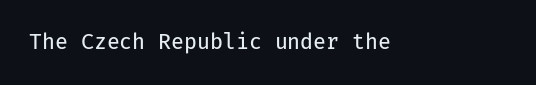
The passage shown is not underscored anywhere. The font's upright variant was chosen for this text. Stems here are at most as thick as an everyday book face. Observe the ordinary spacing: letters are neighbours, not strangers.
